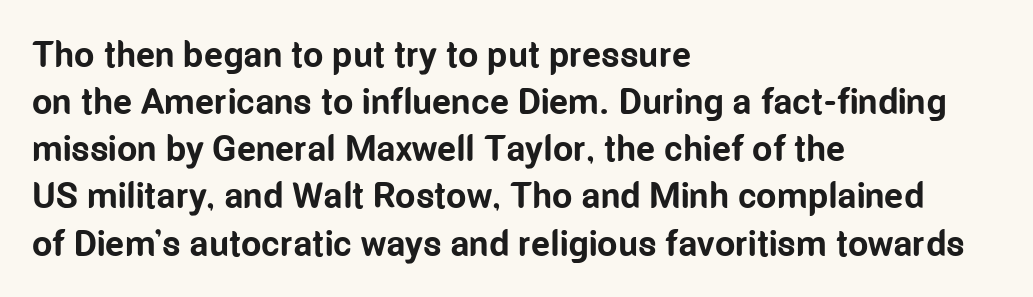
The image shows 36 px bold, condensed sans-serif type, upright; set left-aligned, normal line spacing (1.31x), normal letter spacing, not underlined; low stroke contrast and a medium x-height.
